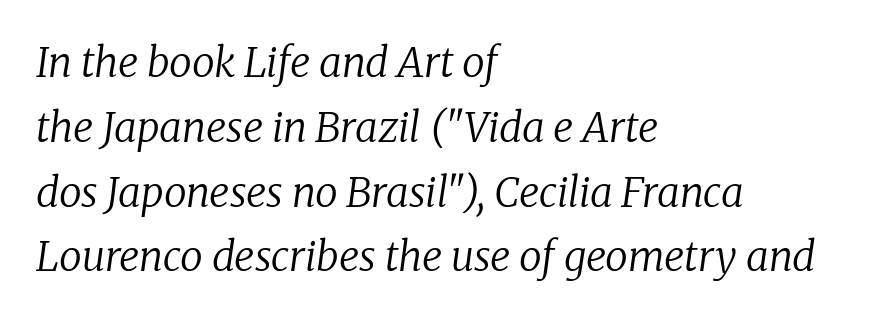
The image shows 41 px regular-weight serif type, italic (leaning right); set left-aligned, normal line spacing (1.58x), normal letter spacing, not underlined; low stroke contrast and a medium x-height.
